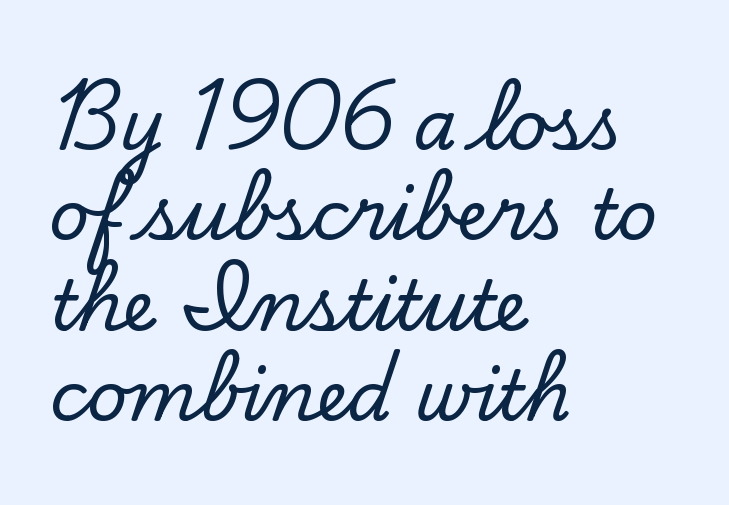
The image shows 70 px serif type; set left-aligned, normal line spacing (1.29x), normal letter spacing, not underlined; low stroke contrast and a small x-height.
